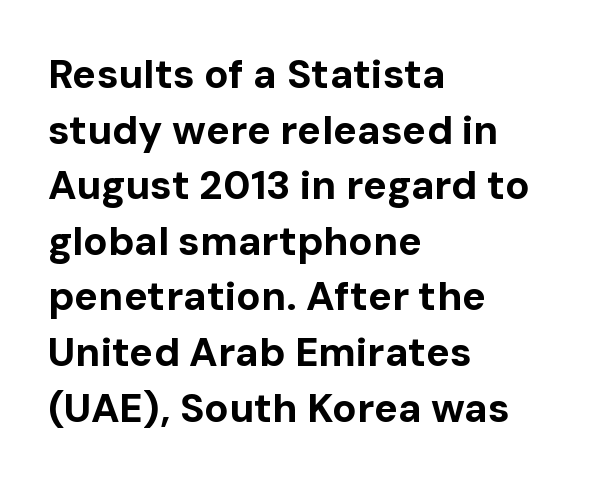
Q: Is the text bold? A: Yes.
Q: Is the text italic (slanted)? A: No, it is upright.
Q: Is the typeface a serif or a sans-serif typeface? A: Sans-serif.
Q: Is the text underlined? A: No.
Q: How is the paragraph aligned? A: Left-aligned.
Q: Is the spacing between letters normal or unusually wide? A: Normal.
Q: Is the spacing between lines tight, normal or loose? A: Normal.
Q: Width (condensed, normal, or wide)? A: Normal.
Q: Stroke contrast? A: Low.
Q: x-height? A: Medium.
Q: Monospaced? A: No.
